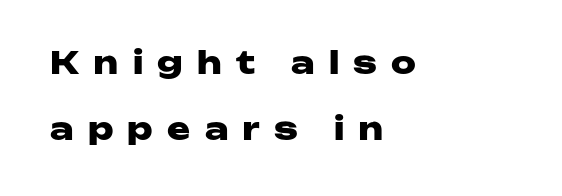
Caption: expanded tracking, letters set apart. This sample has the flowing, uneven cadence of proportional lettering. These lines are composed in type without serifs. Weight: bold. Successive baselines arrive slowly, with a big drop between each.
